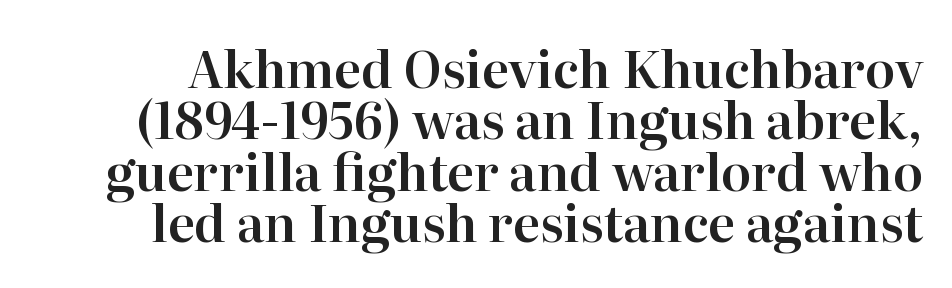
The image shows 50 px serif type, upright; set tight line spacing (1.03x), normal letter spacing, not underlined; high stroke contrast and a medium x-height.
